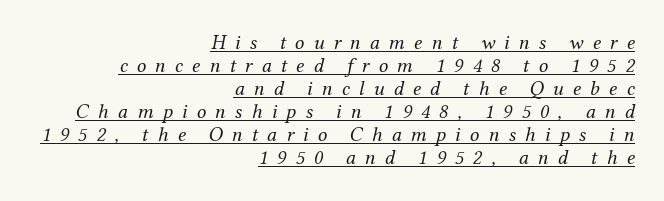
{"italic": "yes", "lean": "right", "slant_degrees": 12, "bold": "no", "underline": "yes", "align": "right", "line_spacing": "tight", "line_spacing_ratio": 1.1, "letter_spacing": "wide", "letter_spacing_em": 0.43, "glyph_px": 21}
